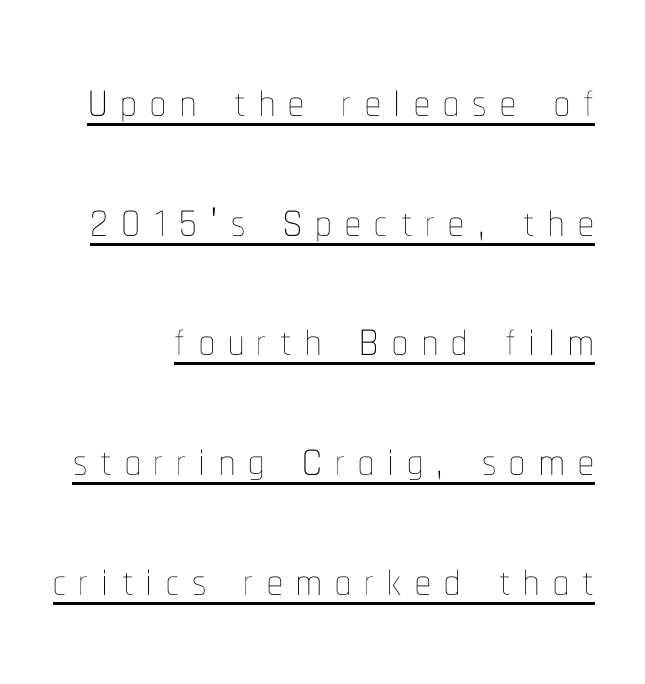
Q: Is the text bold? A: No.
Q: Is the text italic (slanted)? A: No, it is upright.
Q: Is the text underlined? A: Yes.
Q: Is the spacing between letters normal or unusually wide? A: Unusually wide.
Q: Is the spacing between lines tight, normal or loose? A: Loose.
Q: Width (condensed, normal, or wide)? A: Condensed.
Q: Stroke contrast? A: Low.
Q: x-height? A: Medium.
Q: Monospaced? A: No.
